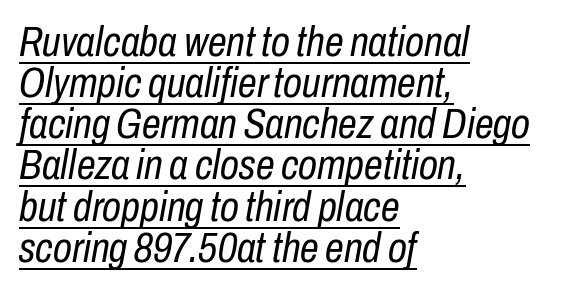
Character widths vary here, with narrow letters taking less room than wide ones. The passage is arranged the way most books set body copy — flush left. Honestly, the letter spacing is just normal — you wouldn't notice it. Whoever set this chose condensed vertical rhythm over breathing room. Rendered with sloped, italic letterforms. You can see a thin bar hugging the bottom of the glyphs.
